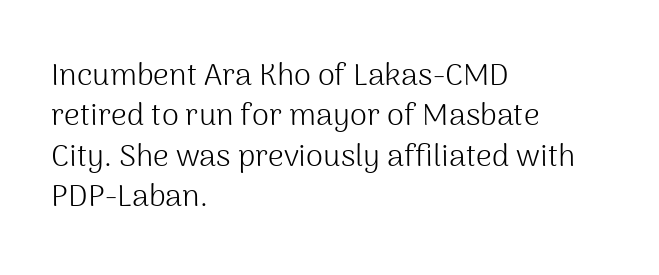
The image shows 31 px light sans-serif type, upright; set left-aligned, normal line spacing (1.3x), normal letter spacing, not underlined; medium stroke contrast and a medium x-height.
